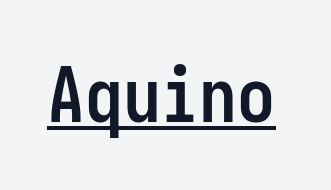
The image shows 76 px semibold, condensed sans-serif type, upright; set normal letter spacing, underlined; low stroke contrast and a medium x-height.
